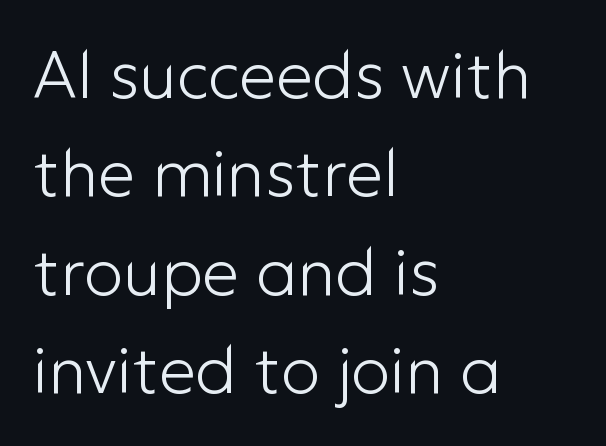
{"serif": "no", "italic": "no", "bold": "no", "weight": "light", "width": "normal", "stroke_contrast": "low", "x_height": "medium", "monospaced": "no", "underline": "no", "align": "left", "line_spacing": "normal", "line_spacing_ratio": 1.49, "letter_spacing": "normal", "letter_spacing_em": 0.0, "glyph_px": 66}
